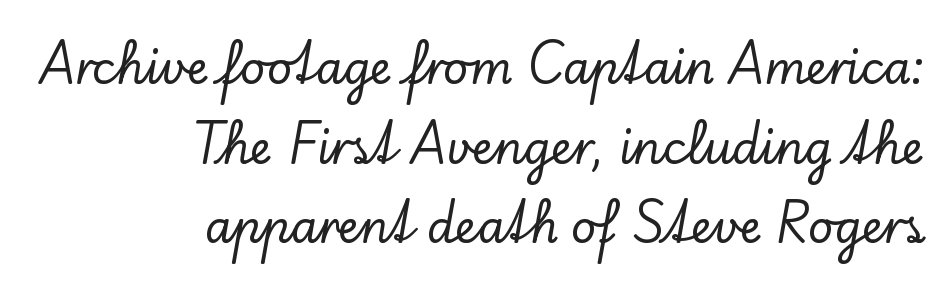
Q: Is the text italic (slanted)? A: Yes.
Q: Is the typeface a serif or a sans-serif typeface? A: Serif.
Q: Is the text underlined? A: No.
Q: How is the paragraph aligned? A: Right-aligned.
Q: Is the spacing between letters normal or unusually wide? A: Normal.
Q: Width (condensed, normal, or wide)? A: Normal.
Q: Stroke contrast? A: Low.
Q: x-height? A: Small.
Q: Monospaced? A: No.
